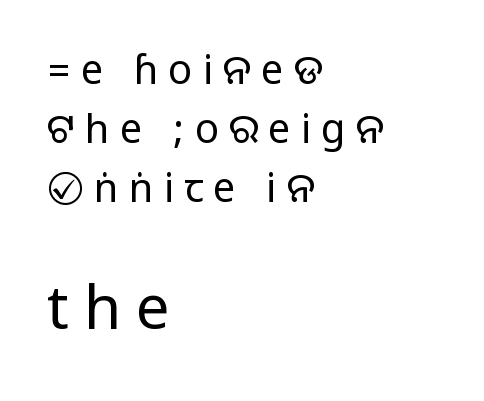
Does the leading feel generous? No, just average. The rag falls on the right side of this text block. This rendering employs a face without finishing strokes, i.e., a sans-serif. The lettering stays uniformly vertical, giving the passage a roman look.
